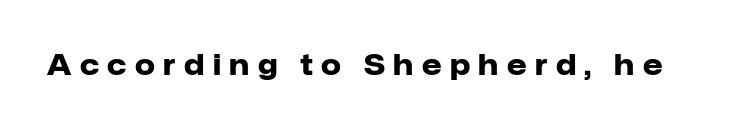
Q: Is the text bold? A: Yes.
Q: Is the text italic (slanted)? A: No, it is upright.
Q: Is the typeface a serif or a sans-serif typeface? A: Sans-serif.
Q: Is the text underlined? A: No.
Q: Is the spacing between letters normal or unusually wide? A: Unusually wide.
Q: Width (condensed, normal, or wide)? A: Normal.
Q: Stroke contrast? A: Low.
Q: x-height? A: Medium.
Q: Monospaced? A: No.
